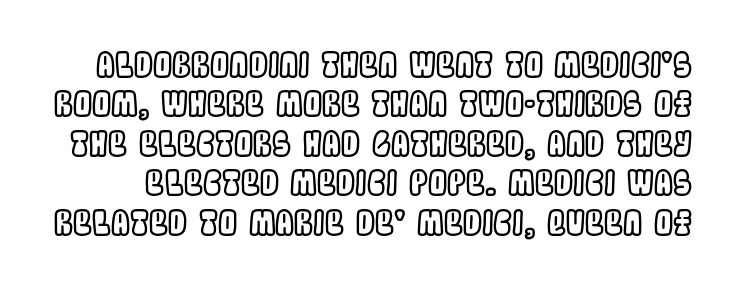
{"italic": "no", "width": "condensed", "x_height": "large", "monospaced": "no", "underline": "no", "line_spacing_ratio": 1.16, "letter_spacing": "normal", "letter_spacing_em": 0.0, "glyph_px": 34}
